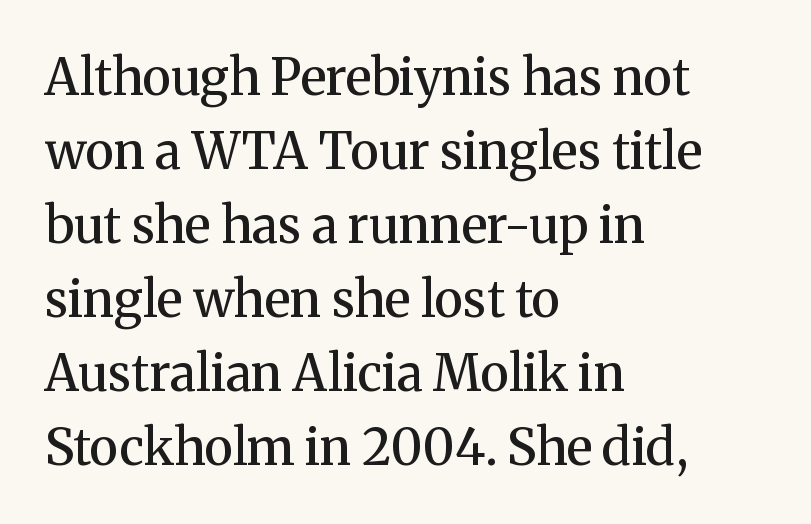
The image shows 50 px semibold serif type, upright; set left-aligned, normal line spacing (1.48x), normal letter spacing, not underlined; medium stroke contrast and a medium x-height.
